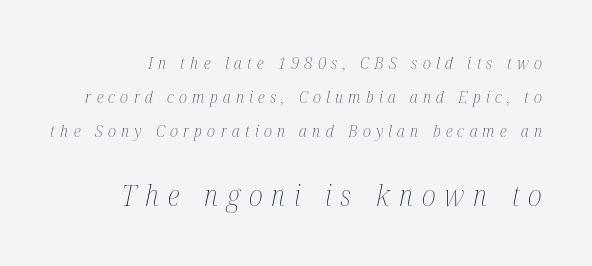
The image shows 29 px thin, condensed type, italic (leaning right); set loose line spacing (2.0x), unusually wide letter spacing (+0.31 em), not underlined; the second (bottom) block is 1.71x larger; medium stroke contrast and a medium x-height.
